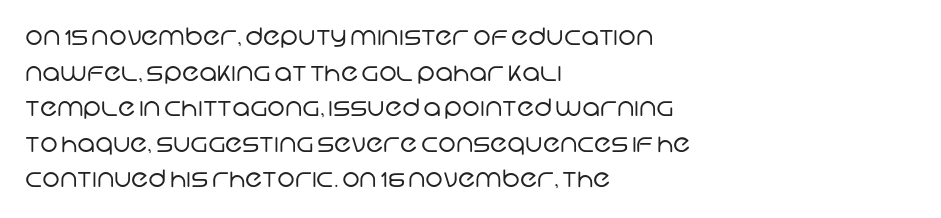
Honestly, the letter spacing is just normal — you wouldn't notice it. Weight: regular or lighter. Casual observation: everything's shoved over to the left. Clear beneath every line of the passage.
